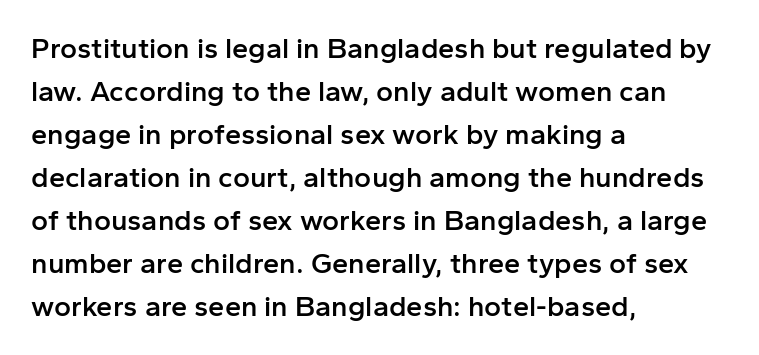
The image shows 29 px semibold sans-serif type, upright; set left-aligned, normal line spacing (1.48x), normal letter spacing, not underlined; low stroke contrast and a medium x-height.
